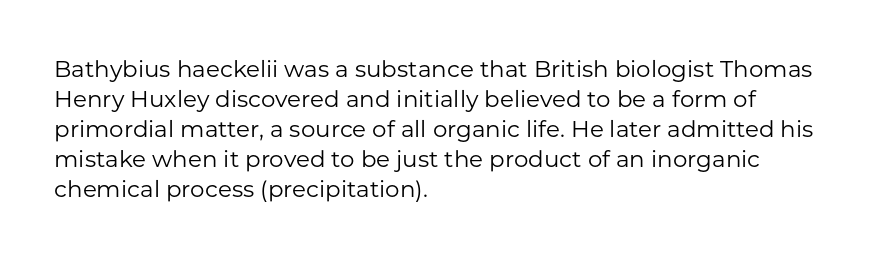
The image shows 23 px text type, upright; set left-aligned, normal line spacing (1.3x), normal letter spacing, not underlined.
